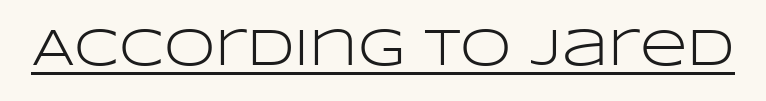
{"serif": "no", "italic": "no", "bold": "no", "weight": "light", "width": "wide", "stroke_contrast": "low", "x_height": "large", "monospaced": "no", "underline": "yes", "letter_spacing": "normal", "letter_spacing_em": 0.0, "glyph_px": 52}
